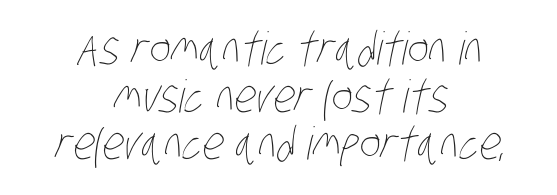
If you folded the block vertically in half, each line would mirror itself in length. In terms of leading, this rendering errs on the cramped side. Stem width sits at or under what a default text font uses. Letters rest on an invisible, unmarked baseline.
